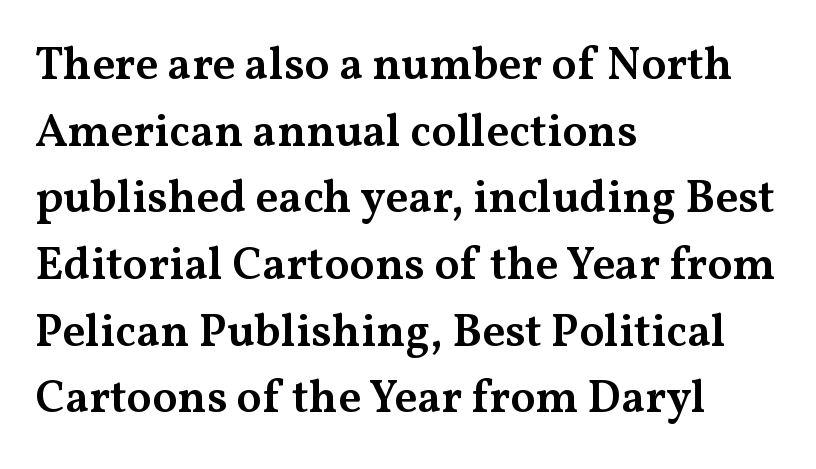
The image shows 46 px semibold, wide serif type, upright; set left-aligned, normal line spacing (1.45x), normal letter spacing, not underlined; medium stroke contrast and a medium x-height.
